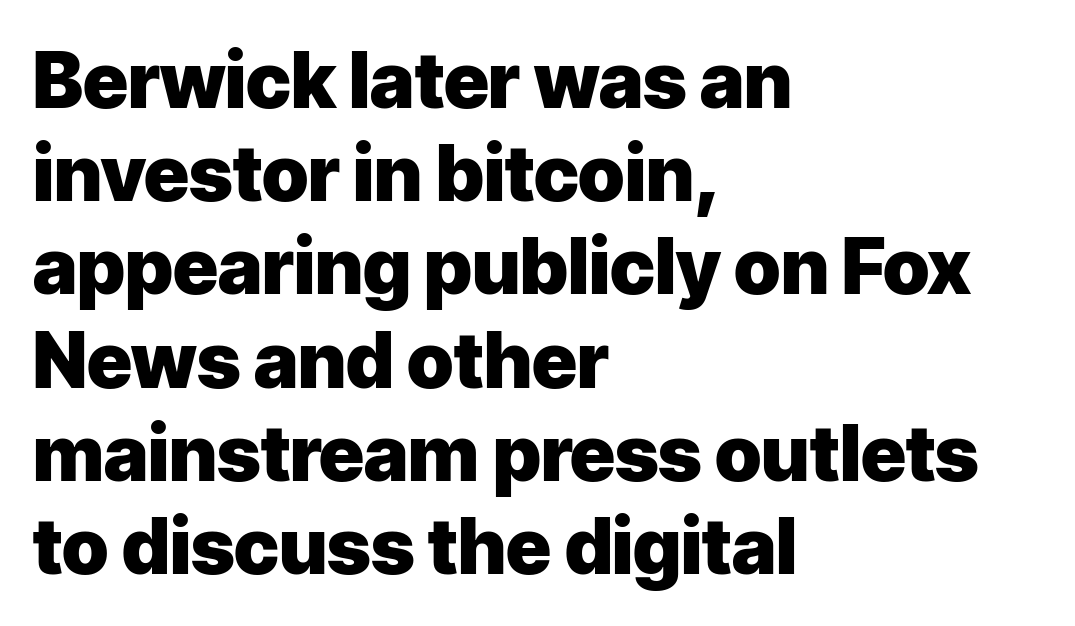
{"serif": "no", "italic": "no", "bold": "yes", "weight": "heavy", "width": "normal", "stroke_contrast": "low", "x_height": "medium", "monospaced": "no", "underline": "no", "align": "left", "line_spacing_ratio": 1.21, "letter_spacing": "normal", "letter_spacing_em": 0.0, "glyph_px": 77}
